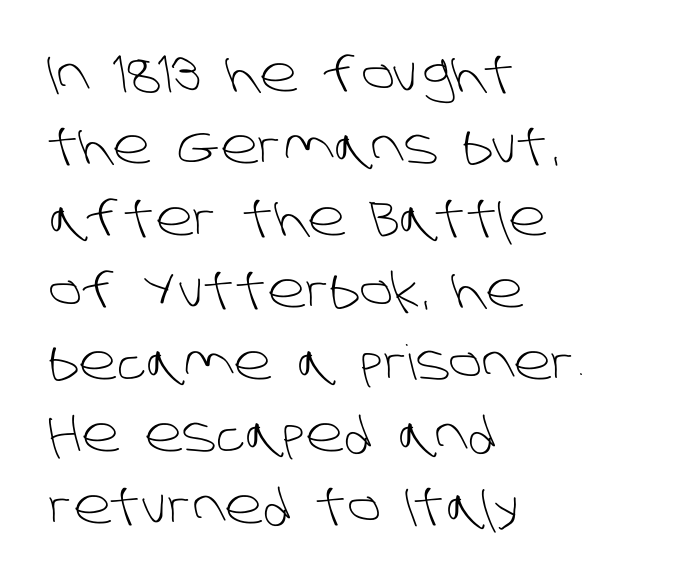
{"serif": "no", "bold": "no", "weight": "light", "width": "normal", "stroke_contrast": "low", "x_height": "large", "monospaced": "no", "underline": "no", "align": "left", "line_spacing": "normal", "line_spacing_ratio": 1.5, "letter_spacing": "normal", "letter_spacing_em": 0.0, "glyph_px": 48}
